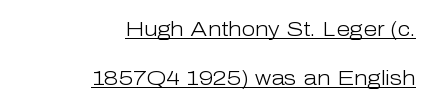
The image shows 20 px text type, upright; set right-aligned, loose line spacing (2.47x), normal letter spacing, underlined.
